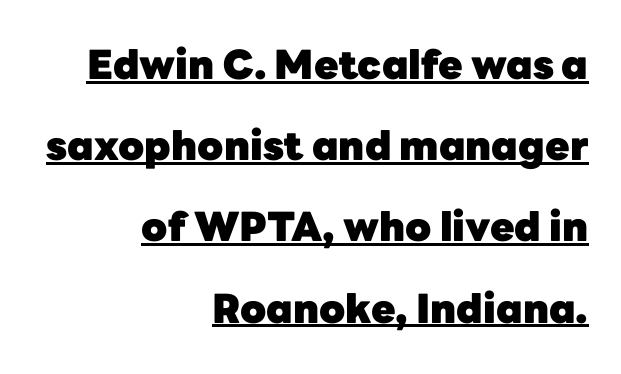
The rendering shows plain stroke endings on the letterforms — a sans-serif design. You can tell it's not italic because the verticals are truly vertical. Notice how thick the strokes are: this is what a full bold looks like. Baseline-to-baseline distance is far greater than the letter height. The lettering is marked with a stroke running underneath it.
